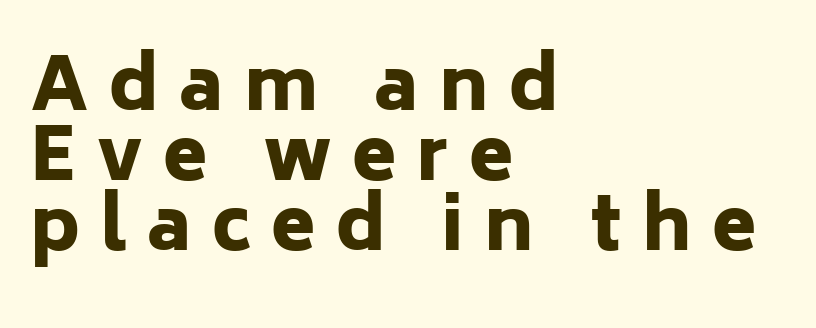
Note: no serifs on the glyphs. In terms of posture, this sample is upright. Compared with a centered layout, this one pins lines to the left instead. Clear beneath every line of the passage. Students, note that the glyphs here are deliberately spaced far apart. These lines are rendered in a variable-pitch font.
